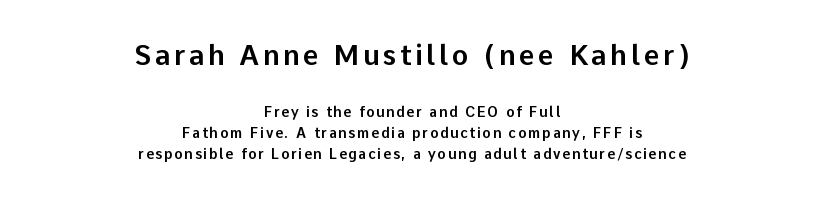
{"serif": "no", "italic": "no", "width": "normal", "stroke_contrast": "low", "x_height": "medium", "monospaced": "no", "underline": "no", "align": "center", "line_spacing": "normal", "line_spacing_ratio": 1.51, "larger_block": "first", "size_ratio": 2.0, "glyph_px": 28}
